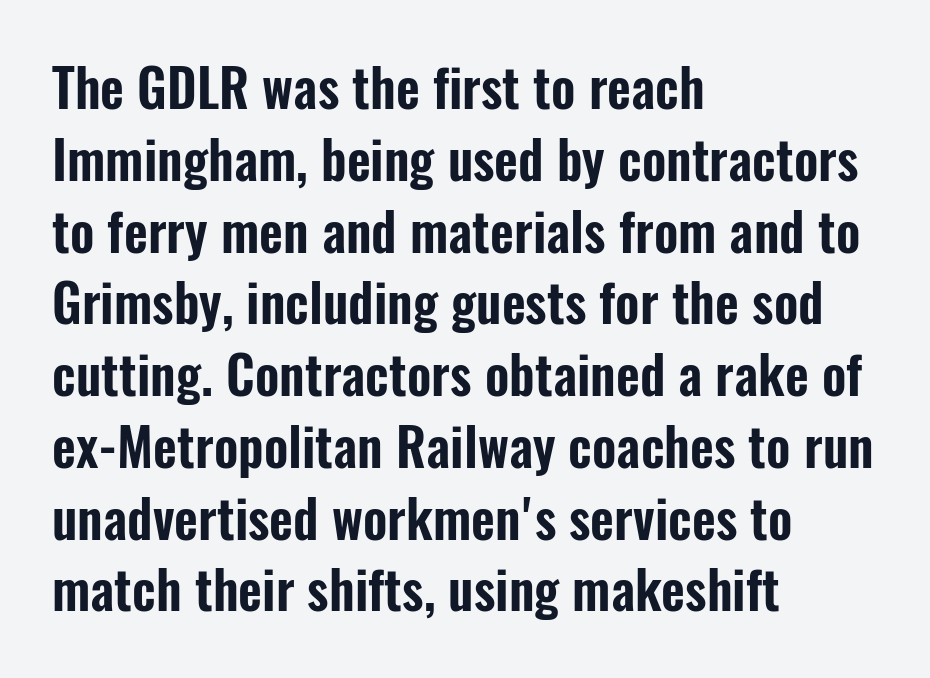
This rendering leaves character spacing at its baseline value. The rows are spaced the way most documents space them. All the whitespace from short lines collects on the right. Observe the absence of serifs on each vertical stroke in this sample. You could not count columns in this text — the font is proportionally spaced. Ascenders rise straight up at ninety degrees.
